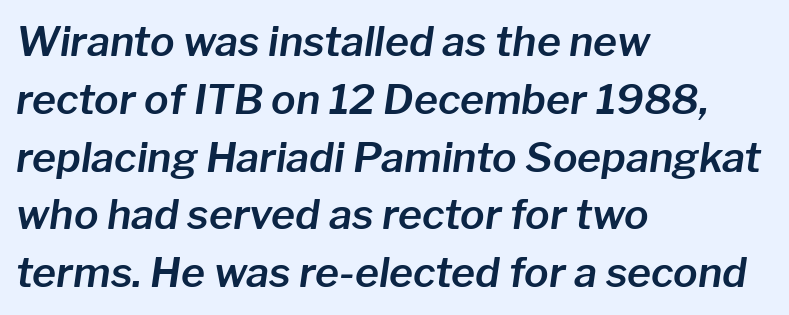
Q: Is the text italic (slanted)? A: Yes, it leans right by about 8 degrees.
Q: Is the text underlined? A: No.
Q: How is the paragraph aligned? A: Left-aligned.
Q: Is the spacing between letters normal or unusually wide? A: Normal.
Q: Is the spacing between lines tight, normal or loose? A: Normal.
Q: Width (condensed, normal, or wide)? A: Normal.
Q: Stroke contrast? A: Low.
Q: x-height? A: Medium.
Q: Monospaced? A: No.
